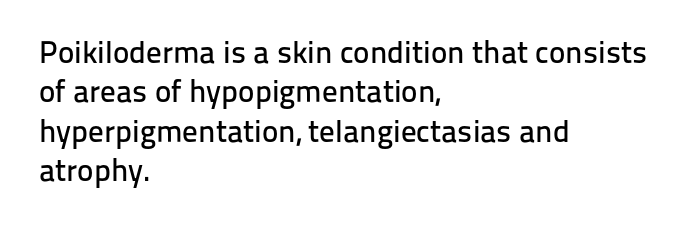
Horizontal bands of white between lines are of average thickness. In terms of letterform style, serifs are entirely absent. Notice how the passage keeps a crisp vertical edge on the left only. Is there any slant? The stems are plumb. There is no visible air inserted between adjacent glyphs. The passage shown is typed in a proportional face where columns would drift.
